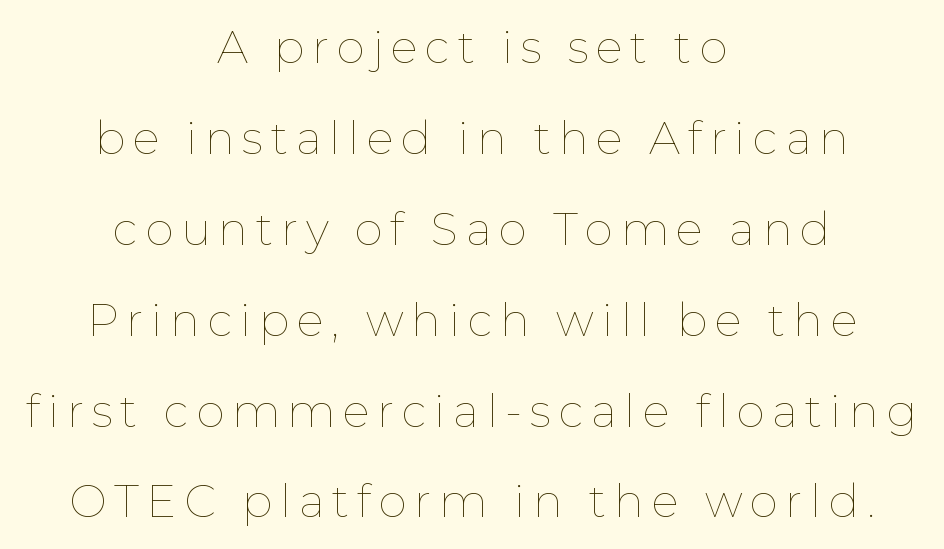
The image shows 45 px thin type, upright; set centered, loose line spacing (2.02x), not underlined; low stroke contrast and a medium x-height.
